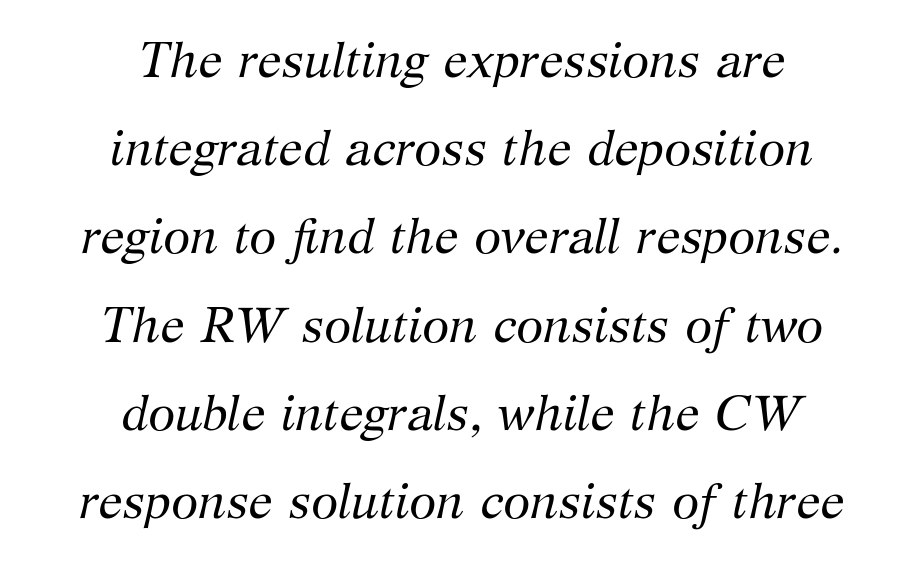
{"serif": "yes", "italic": "yes", "lean": "right", "slant_degrees": 12, "bold": "no", "weight": "regular", "width": "normal", "stroke_contrast": "medium", "x_height": "medium", "monospaced": "no", "underline": "no", "align": "center", "line_spacing_ratio": 1.8, "letter_spacing": "normal", "letter_spacing_em": 0.0, "glyph_px": 49}
